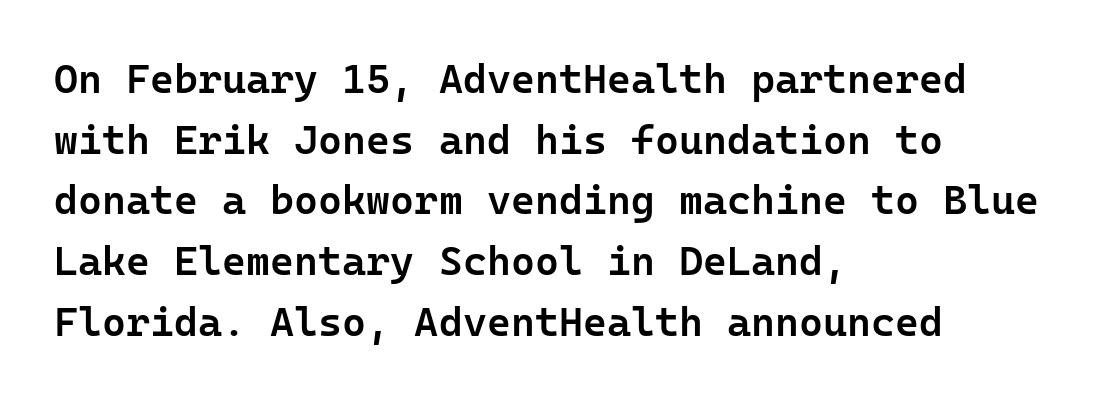
Q: Is the text bold? A: Semi-bold.
Q: Is the text italic (slanted)? A: No, it is upright.
Q: Is the typeface a serif or a sans-serif typeface? A: Sans-serif.
Q: Is the text underlined? A: No.
Q: How is the paragraph aligned? A: Left-aligned.
Q: Is the spacing between letters normal or unusually wide? A: Normal.
Q: Is the spacing between lines tight, normal or loose? A: Normal.
Q: Width (condensed, normal, or wide)? A: Normal.
Q: Stroke contrast? A: Low.
Q: x-height? A: Medium.
